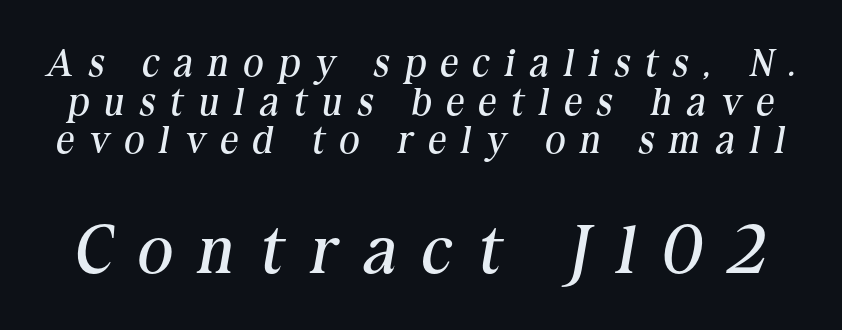
The image shows 68 px regular-weight serif type, italic (leaning right); set tight line spacing (0.99x), unusually wide letter spacing (+0.39 em), not underlined; the second (bottom) block is 1.74x larger; medium stroke contrast and a medium x-height.
